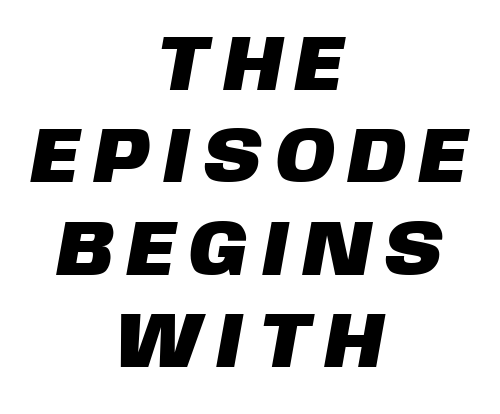
Observe the absence of serifs on each vertical stroke in this sample. You could only call the tracking loose — the letters float apart. The strip under each line holds only bare page. Line starts and ends both wander, symmetrically.
